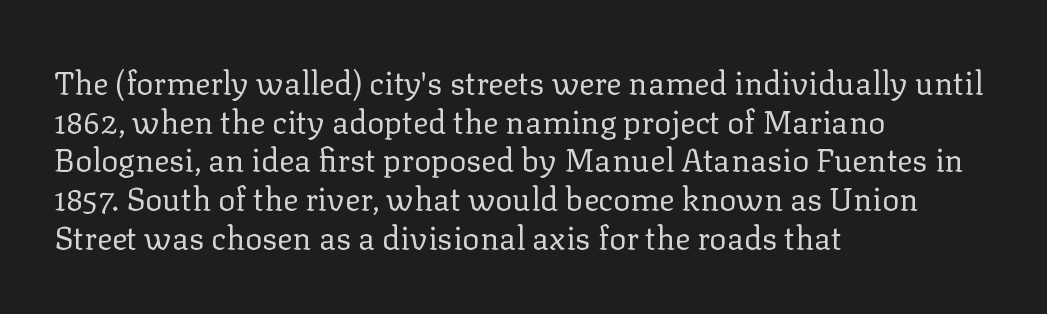
A typesetter would call this proportional, since set widths differ per character. No heavy texture on the line: the type isn't bold. Stroke terminals: seriffed. Italic? Not at all — the glyphs are vertical. The paragraph has a hard left edge and a soft right edge. The zone under the glyphs is completely vacant.
